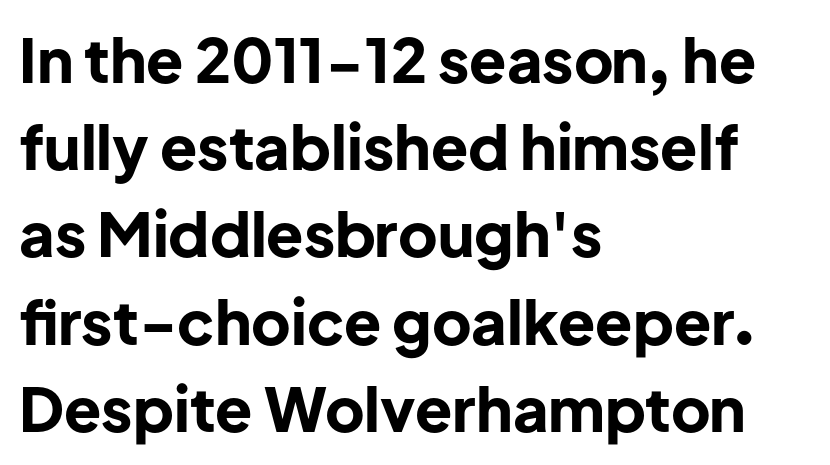
The image shows 61 px bold sans-serif type, upright; set left-aligned, normal line spacing (1.43x), normal letter spacing, not underlined; low stroke contrast and a medium x-height.
